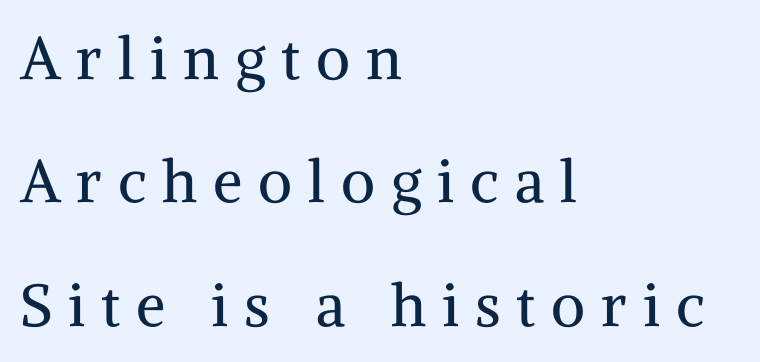
Examine the stroke ends and you'll spot serifs. Airy leading. Anything drawn beneath the words? Only blank space. Where is the straight margin? On the left. Think of a printed novel: that variable character pitch is what you see here.
